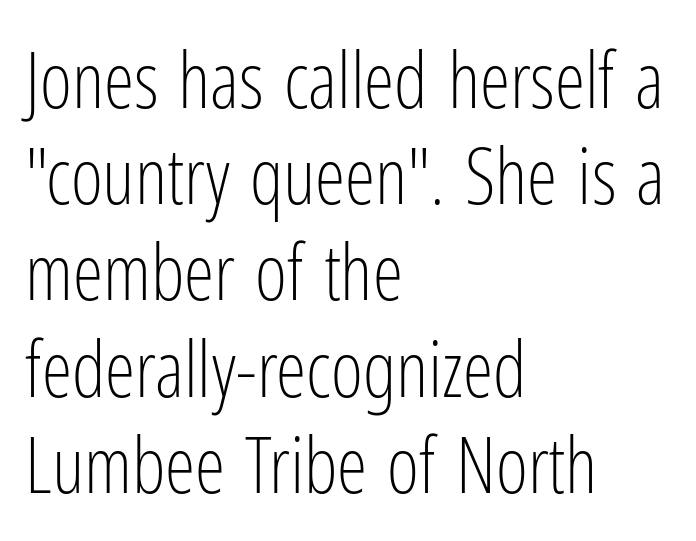
The image shows 77 px light, condensed sans-serif type, upright; set left-aligned, normal line spacing (1.25x), normal letter spacing, not underlined; low stroke contrast and a medium x-height.
